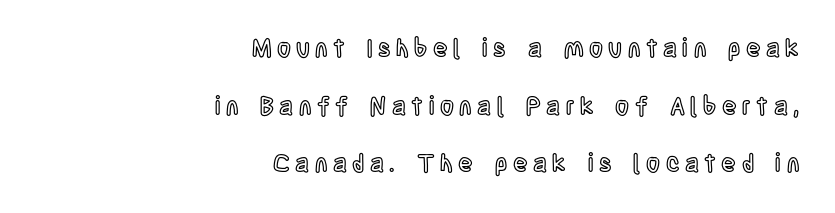
The image shows 24 px text type, upright; set right-aligned, loose line spacing (2.4x), unusually wide letter spacing (+0.23 em), not underlined.
